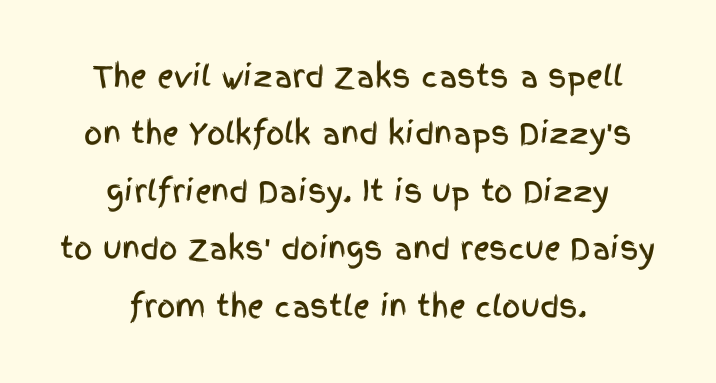
{"serif": "no", "italic": "no", "width": "condensed", "x_height": "large", "monospaced": "no", "underline": "no", "align": "center", "line_spacing": "loose", "line_spacing_ratio": 1.98, "letter_spacing": "normal", "letter_spacing_em": 0.0, "glyph_px": 29}
